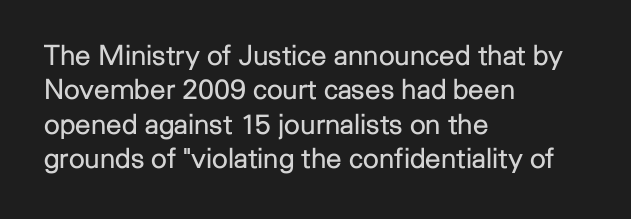
{"serif": "no", "italic": "no", "bold": "no", "weight": "regular", "width": "normal", "stroke_contrast": "low", "x_height": "medium", "monospaced": "no", "underline": "no", "align": "left", "line_spacing_ratio": 1.23, "letter_spacing": "normal", "letter_spacing_em": 0.0, "glyph_px": 28}
